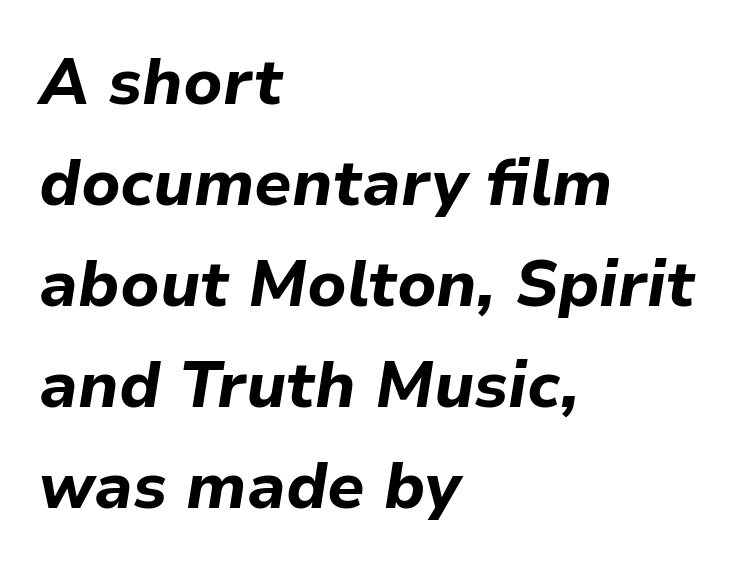
Slant detected: the letters are inclined. What weight is shown? A full bold with thick strokes. The rows are spaced the way most documents space them. The letters advance in unequal steps, a hallmark of proportional type. These lines stack with their left ends in a neat column. The passage shown has conventional tracking throughout.
